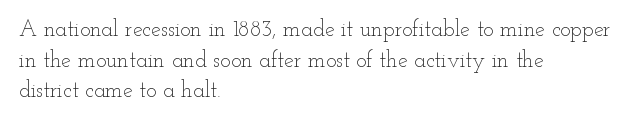
Q: Is the text bold? A: No.
Q: Is the text italic (slanted)? A: No, it is upright.
Q: Is the text underlined? A: No.
Q: How is the paragraph aligned? A: Left-aligned.
Q: Is the spacing between letters normal or unusually wide? A: Normal.
Q: Is the spacing between lines tight, normal or loose? A: Normal.
